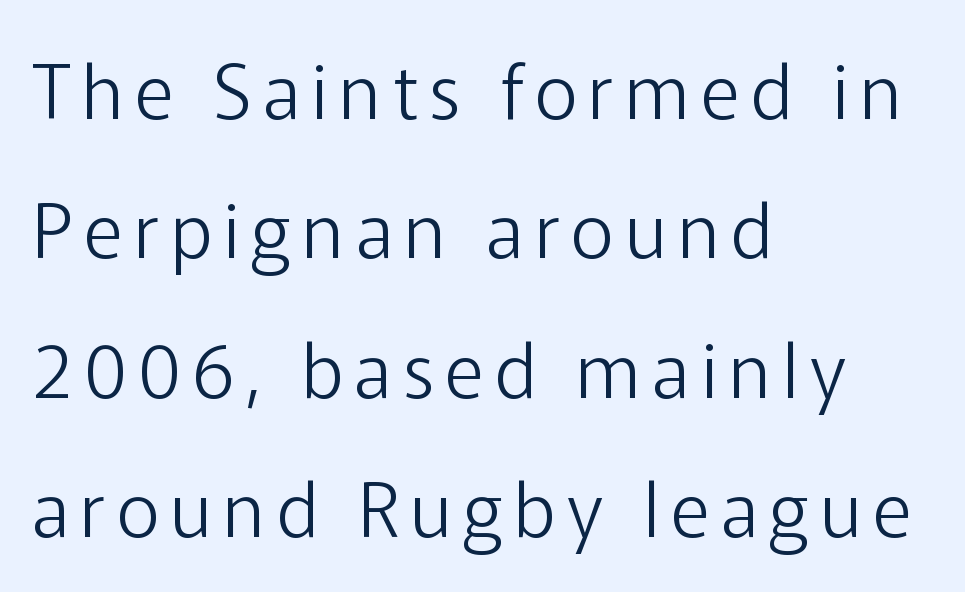
The image shows 75 px light sans-serif type, upright; set left-aligned, line spacing 1.86x, not underlined; low stroke contrast and a medium x-height.
